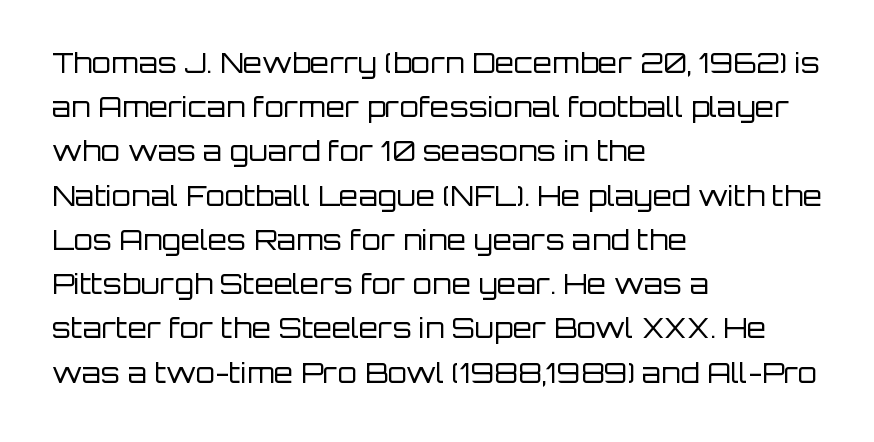
{"serif": "no", "italic": "no", "bold": "no", "weight": "regular", "width": "normal", "stroke_contrast": "low", "x_height": "large", "monospaced": "no", "underline": "no", "align": "left", "line_spacing": "normal", "line_spacing_ratio": 1.58, "letter_spacing": "normal", "letter_spacing_em": 0.0, "glyph_px": 28}
